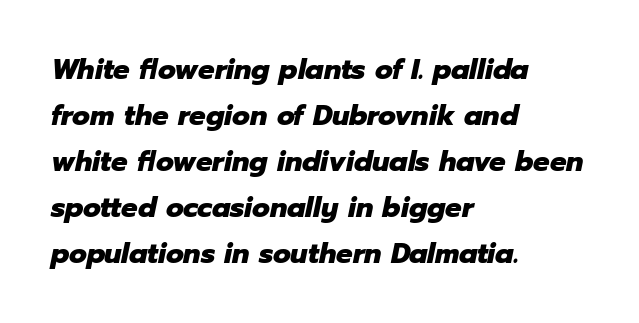
Line beginnings align vertically; line endings do not. A typesetter would call this proportional, since set widths differ per character. Observe the ordinary spacing: letters are neighbours, not strangers. Each glyph is drawn with heavy, bold strokes.
